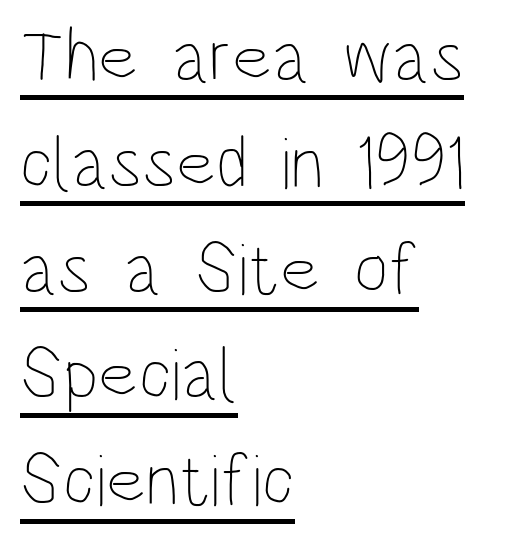
The image shows 74 px thin, condensed type, upright; set left-aligned, normal line spacing (1.43x), normal letter spacing, underlined; low stroke contrast and a large x-height.
